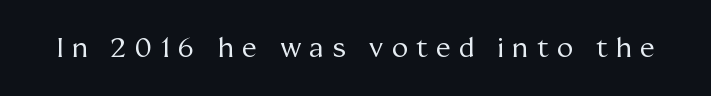
The image shows 27 px text type, upright; set unusually wide letter spacing (+0.32 em), not underlined.
